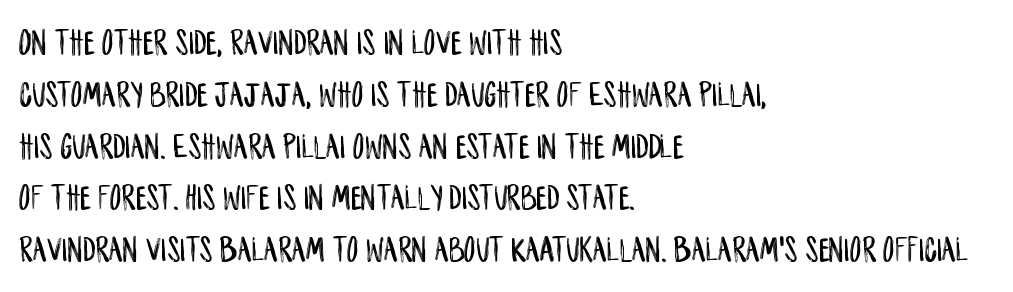
The image shows 37 px condensed sans-serif type, upright; set left-aligned, normal line spacing (1.4x), normal letter spacing, not underlined; low stroke contrast and a large x-height.
